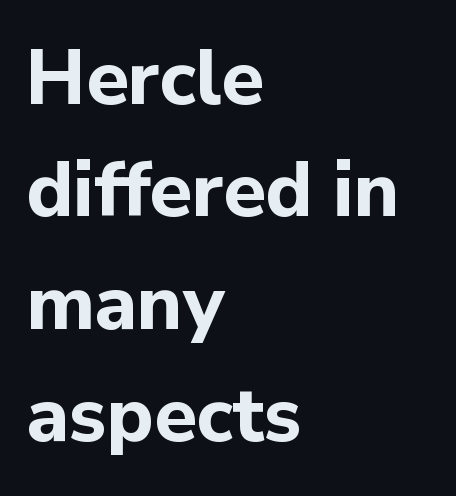
The image shows 77 px bold sans-serif type, upright; set left-aligned, normal line spacing (1.46x), normal letter spacing, not underlined; low stroke contrast and a medium x-height.
